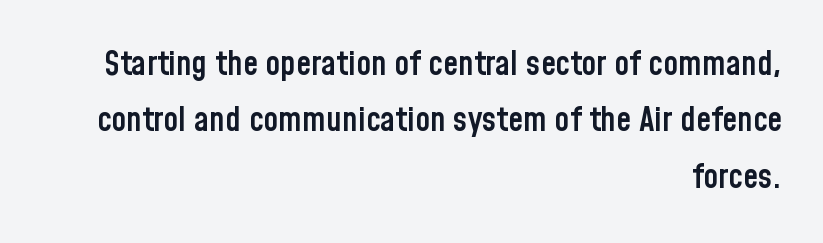
{"serif": "no", "italic": "no", "bold": "semi", "weight": "semibold", "width": "condensed", "stroke_contrast": "low", "x_height": "medium", "monospaced": "no", "underline": "no", "align": "right", "line_spacing": "normal", "line_spacing_ratio": 1.66, "letter_spacing": "normal", "letter_spacing_em": 0.0, "glyph_px": 34}
